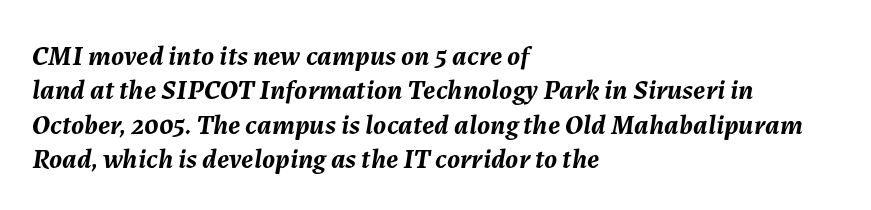
{"italic": "yes", "lean": "right", "slant_degrees": 7, "bold": "yes", "weight": "semibold", "width": "normal", "stroke_contrast": "medium", "x_height": "medium", "monospaced": "no", "underline": "no", "align": "left", "line_spacing_ratio": 1.23, "letter_spacing": "normal", "letter_spacing_em": 0.0, "glyph_px": 28}
